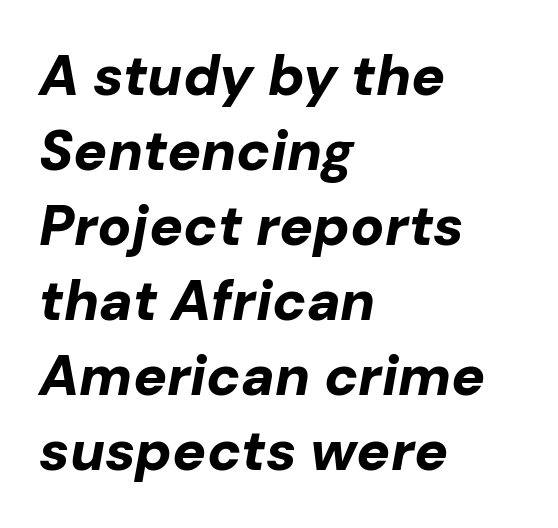
Letter spacing: default. Regarding leading, the lines here are spaced in the standard way. These lines are rendered in a variable-pitch font. What weight is shown? A full bold with thick strokes. The lines are quadded left. The text carries the slant typical of an italic or oblique font.
